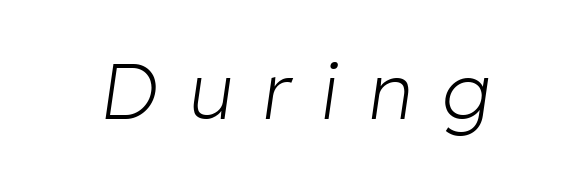
Q: Is the text bold? A: No.
Q: Is the text italic (slanted)? A: Yes, it leans right by about 8 degrees.
Q: Is the text underlined? A: No.
Q: Is the spacing between letters normal or unusually wide? A: Unusually wide.
Q: Width (condensed, normal, or wide)? A: Normal.
Q: Stroke contrast? A: Low.
Q: x-height? A: Medium.
Q: Monospaced? A: No.
